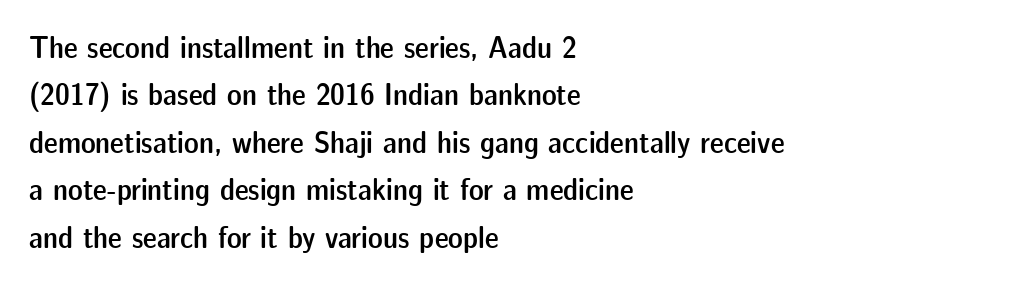
Q: Is the text bold? A: Semi-bold.
Q: Is the text italic (slanted)? A: No, it is upright.
Q: Is the typeface a serif or a sans-serif typeface? A: Sans-serif.
Q: Is the text underlined? A: No.
Q: How is the paragraph aligned? A: Left-aligned.
Q: Is the spacing between letters normal or unusually wide? A: Normal.
Q: Is the spacing between lines tight, normal or loose? A: Normal.
Q: Width (condensed, normal, or wide)? A: Normal.
Q: Stroke contrast? A: Low.
Q: x-height? A: Medium.
Q: Monospaced? A: No.
